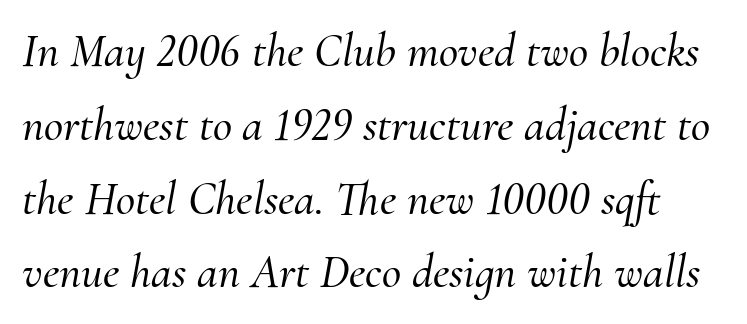
The image shows 47 px serif type, italic (leaning right); set normal line spacing (1.57x), normal letter spacing, not underlined; medium stroke contrast and a small x-height.
